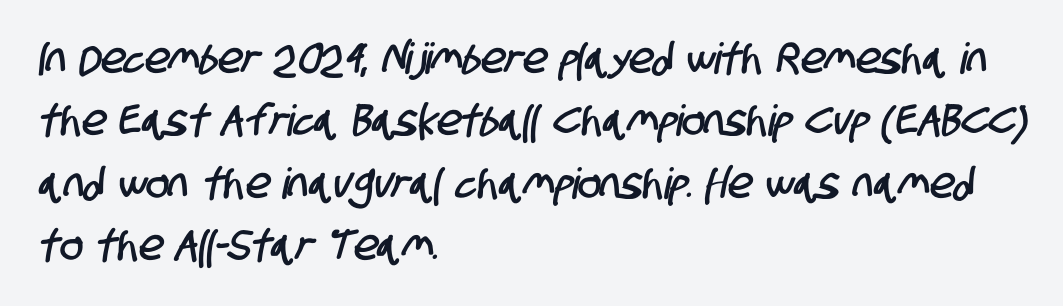
{"serif": "no", "width": "condensed", "stroke_contrast": "low", "x_height": "large", "monospaced": "no", "underline": "no", "align": "left", "line_spacing": "normal", "line_spacing_ratio": 1.45, "letter_spacing": "normal", "letter_spacing_em": 0.0, "glyph_px": 43}
